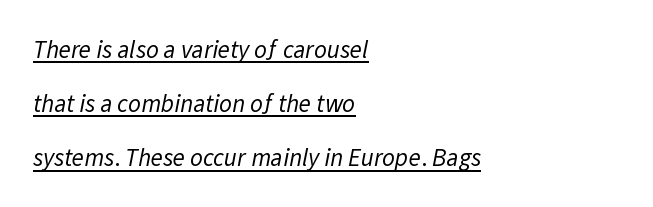
Tracking value appears to be zero — textbook default spacing. Notice how the passage keeps a crisp vertical edge on the left only. What decoration does the sample have? An underline. Nothing heavy about these letters — not bold at all. Rows of type keep a wide berth in the vertical direction.
